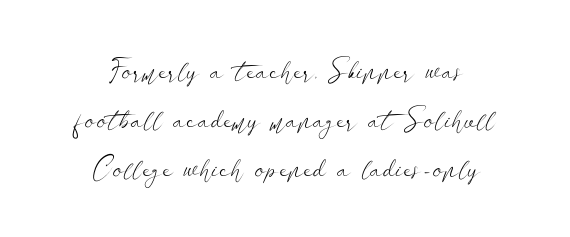
The image shows 29 px light, wide sans-serif type; set centered, normal line spacing (1.69x), normal letter spacing, not underlined; low stroke contrast and a small x-height.
